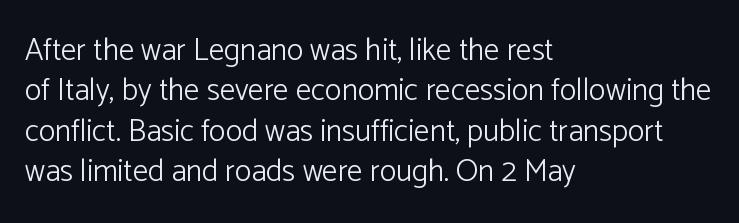
{"serif": "no", "italic": "no", "bold": "no", "weight": "light", "width": "normal", "stroke_contrast": "low", "x_height": "medium", "monospaced": "no", "underline": "no", "align": "left", "line_spacing": "normal", "line_spacing_ratio": 1.3, "letter_spacing": "normal", "letter_spacing_em": 0.0, "glyph_px": 31}
